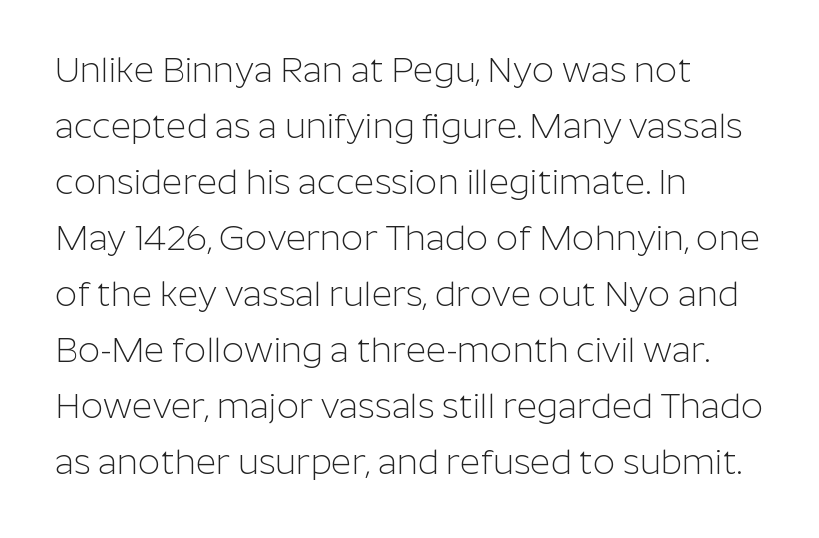
Q: Is the text bold? A: No.
Q: Is the text italic (slanted)? A: No, it is upright.
Q: Is the typeface a serif or a sans-serif typeface? A: Sans-serif.
Q: Is the text underlined? A: No.
Q: How is the paragraph aligned? A: Left-aligned.
Q: Is the spacing between letters normal or unusually wide? A: Normal.
Q: Is the spacing between lines tight, normal or loose? A: Normal.
Q: Width (condensed, normal, or wide)? A: Normal.
Q: Stroke contrast? A: Low.
Q: x-height? A: Medium.
Q: Monospaced? A: No.
